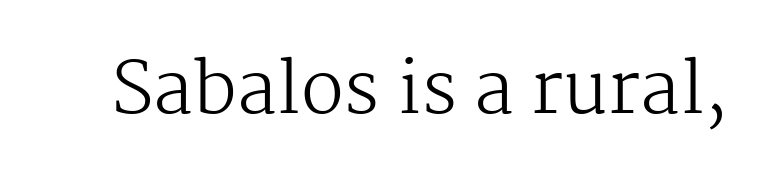
Bold? No — there's no thickening of the strokes. Descender tails drop into unmarked territory. Inter-character spacing is left at the font's built-in metrics. Letterform terminals end in serifs throughout the passage. This is roman type, the default non-slanted kind. Think of a printed novel: that variable character pitch is what you see here.
